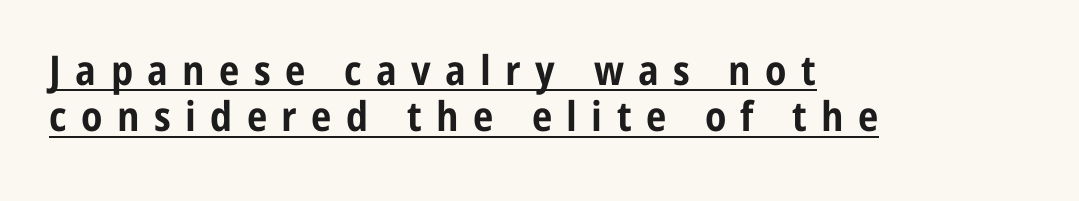
The image shows 41 px bold, condensed sans-serif type, upright; set left-aligned, tight line spacing (1.13x), unusually wide letter spacing (+0.35 em), underlined; low stroke contrast and a medium x-height.
